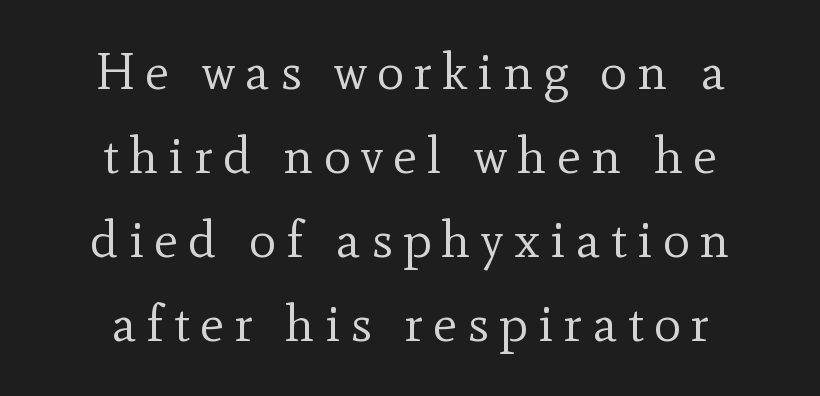
Q: Is the text bold? A: No.
Q: Is the text italic (slanted)? A: No, it is upright.
Q: Is the typeface a serif or a sans-serif typeface? A: Serif.
Q: Is the text underlined? A: No.
Q: How is the paragraph aligned? A: Centered.
Q: Is the spacing between letters normal or unusually wide? A: Unusually wide.
Q: Is the spacing between lines tight, normal or loose? A: Normal.
Q: Width (condensed, normal, or wide)? A: Normal.
Q: x-height? A: Small.
Q: Monospaced? A: No.
